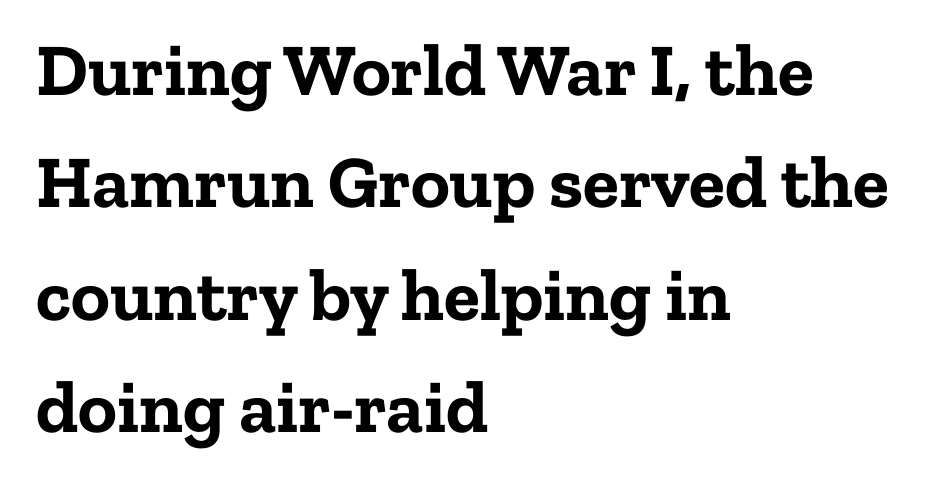
Varying glyph widths throughout — classic text-font behaviour. The tracking reads as untouched default to a designer's eye. Typographically, this falls in the serif category. Italic? Not at all — the glyphs are vertical. All the whitespace from short lines collects on the right.
